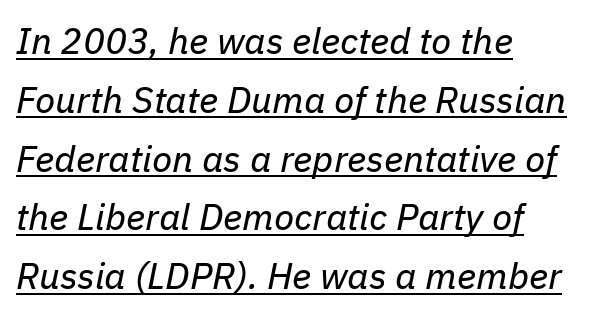
The ragged edge is on the right, which tells us the setting is flush left. There is no visible air inserted between adjacent glyphs. Note the varied advance widths — an 'i' is clearly narrower than an 'm'. The string is rendered with underlining switched on. Bold? No — there's no thickening of the strokes.
